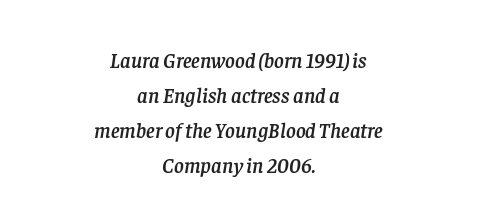
{"italic": "yes", "lean": "right", "slant_degrees": 8, "underline": "no", "align": "center", "line_spacing": "normal", "line_spacing_ratio": 1.66, "letter_spacing": "normal", "letter_spacing_em": 0.0, "glyph_px": 21}
